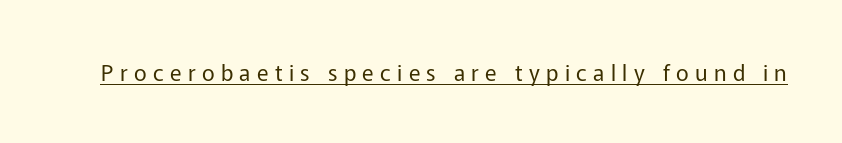
Q: Is the text bold? A: No.
Q: Is the text italic (slanted)? A: No, it is upright.
Q: Is the text underlined? A: Yes.
Q: Is the spacing between letters normal or unusually wide? A: Unusually wide.
